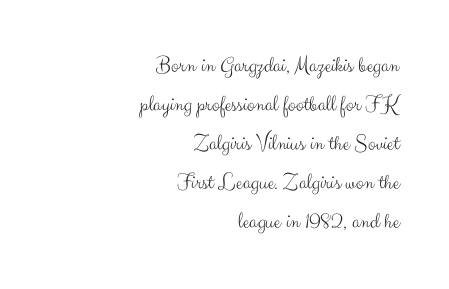
Q: Is the text bold? A: No.
Q: Is the text italic (slanted)? A: Yes.
Q: Is the text underlined? A: No.
Q: How is the paragraph aligned? A: Right-aligned.
Q: Is the spacing between letters normal or unusually wide? A: Normal.
Q: Is the spacing between lines tight, normal or loose? A: Normal.
